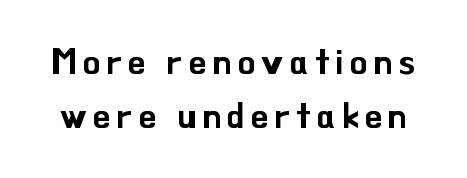
{"serif": "no", "italic": "no", "width": "normal", "stroke_contrast": "low", "x_height": "small", "monospaced": "no", "underline": "no", "line_spacing": "normal", "line_spacing_ratio": 1.55, "glyph_px": 35}
